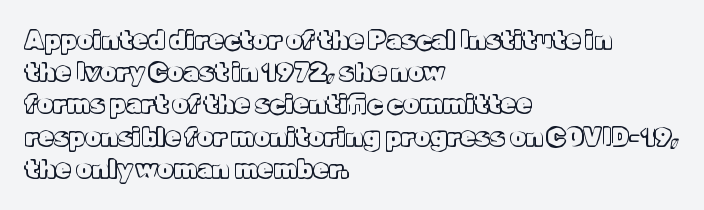
No italicization has been applied; the sample stays upright. This sample uses plain, unmodified letter spacing. Decoration check: the copy has no underline. The typesetter chose a ragged-right arrangement here. Interline gaps are of average width in this sample.
